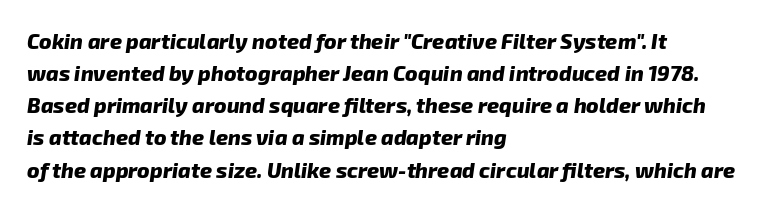
{"bold": "yes", "underline": "no", "align": "left", "line_spacing": "normal", "line_spacing_ratio": 1.53, "letter_spacing": "normal", "letter_spacing_em": 0.0, "glyph_px": 21}
